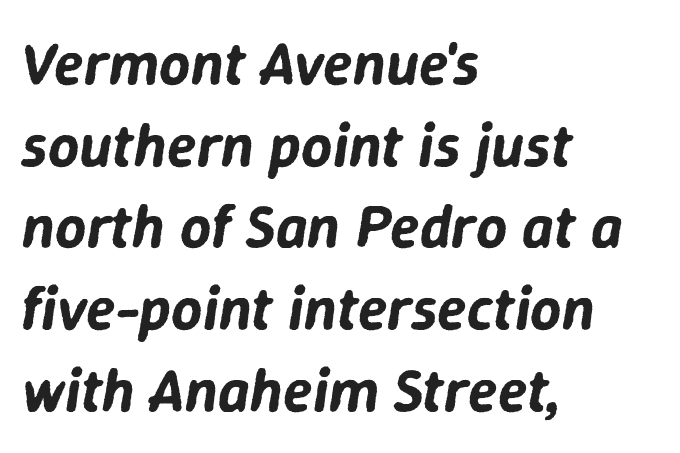
Q: Is the text italic (slanted)? A: Yes, it leans right by about 9 degrees.
Q: Is the text underlined? A: No.
Q: How is the paragraph aligned? A: Left-aligned.
Q: Is the spacing between letters normal or unusually wide? A: Normal.
Q: Is the spacing between lines tight, normal or loose? A: Normal.
Q: Width (condensed, normal, or wide)? A: Normal.
Q: Stroke contrast? A: Low.
Q: x-height? A: Medium.
Q: Monospaced? A: No.
